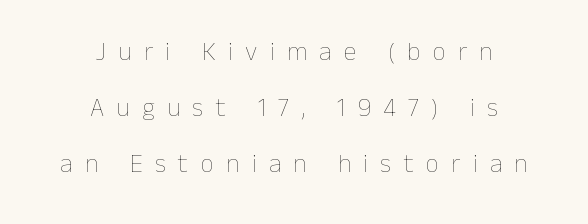
{"italic": "no", "bold": "no", "underline": "no", "align": "center", "line_spacing": "loose", "line_spacing_ratio": 2.15, "letter_spacing": "wide", "letter_spacing_em": 0.47, "glyph_px": 26}
